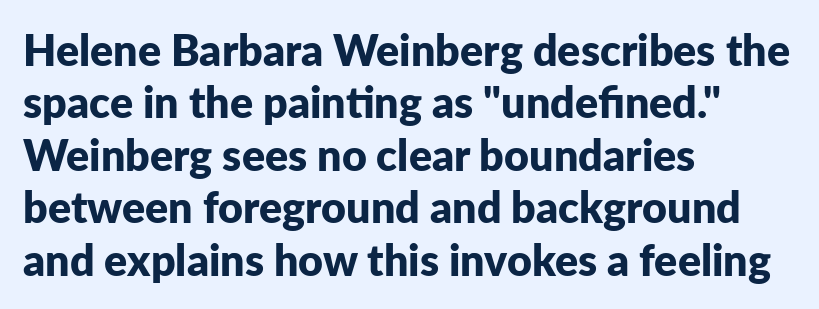
{"serif": "no", "italic": "no", "bold": "yes", "weight": "bold", "width": "normal", "stroke_contrast": "low", "x_height": "medium", "monospaced": "no", "underline": "no", "align": "left", "line_spacing_ratio": 1.22, "letter_spacing": "normal", "letter_spacing_em": 0.0, "glyph_px": 43}
